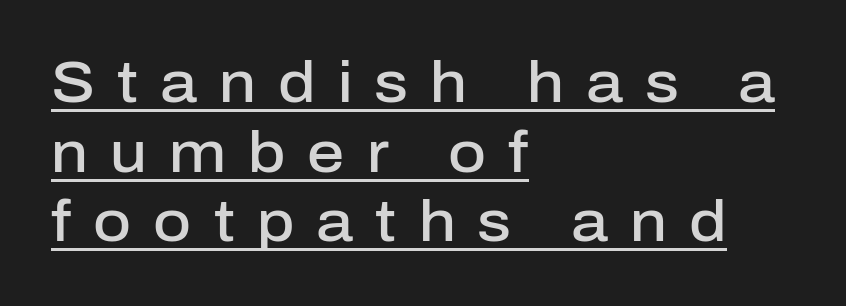
Q: Is the text bold? A: Semi-bold.
Q: Is the text italic (slanted)? A: No, it is upright.
Q: Is the typeface a serif or a sans-serif typeface? A: Sans-serif.
Q: Is the text underlined? A: Yes.
Q: How is the paragraph aligned? A: Left-aligned.
Q: Is the spacing between letters normal or unusually wide? A: Unusually wide.
Q: Width (condensed, normal, or wide)? A: Normal.
Q: Stroke contrast? A: Low.
Q: x-height? A: Medium.
Q: Monospaced? A: No.
